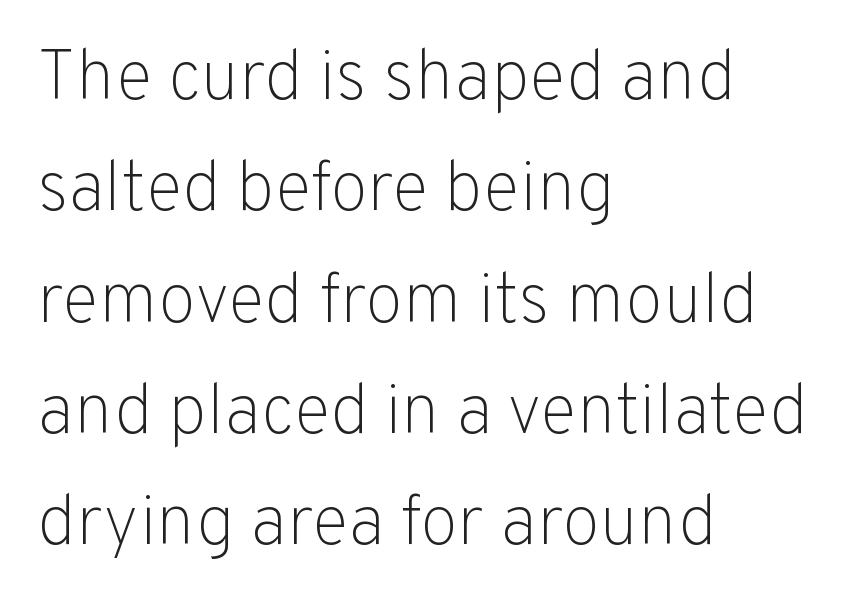
Italic? Not at all — the glyphs are vertical. Default kerning and tracking; the words read as compact shapes. In terms of letterform style, serifs are entirely absent. Vertically, the passage feels balanced, rows spaced as you'd expect. A student would call this left alignment; a typographer would say flush left, rag right. The rendering uses natural spacing where letterforms have individual widths.
